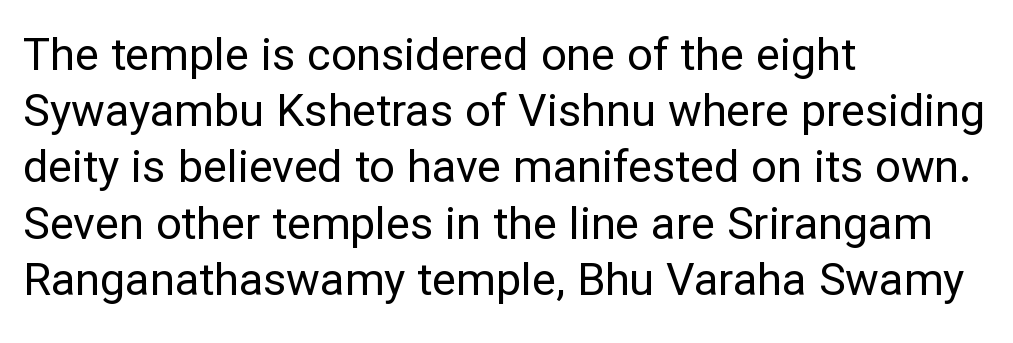
Q: Is the text bold? A: No.
Q: Is the text italic (slanted)? A: No, it is upright.
Q: Is the typeface a serif or a sans-serif typeface? A: Sans-serif.
Q: Is the text underlined? A: No.
Q: How is the paragraph aligned? A: Left-aligned.
Q: Is the spacing between letters normal or unusually wide? A: Normal.
Q: Is the spacing between lines tight, normal or loose? A: Normal.
Q: Width (condensed, normal, or wide)? A: Normal.
Q: Stroke contrast? A: Low.
Q: x-height? A: Medium.
Q: Monospaced? A: No.
